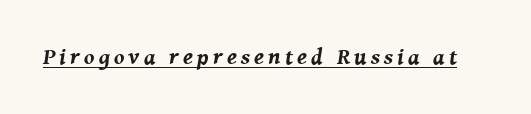
{"italic": "yes", "lean": "right", "slant_degrees": 8, "bold": "yes", "underline": "yes", "glyph_px": 23}
